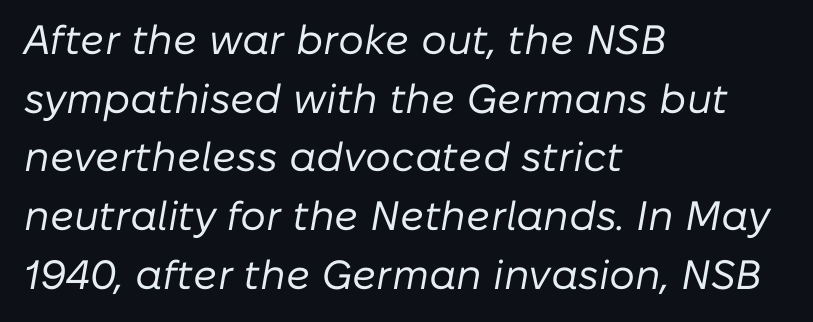
{"italic": "yes", "lean": "right", "slant_degrees": 10, "bold": "no", "weight": "regular", "width": "normal", "stroke_contrast": "low", "x_height": "medium", "monospaced": "no", "underline": "no", "align": "left", "line_spacing": "normal", "line_spacing_ratio": 1.43, "letter_spacing": "normal", "letter_spacing_em": 0.0, "glyph_px": 41}
